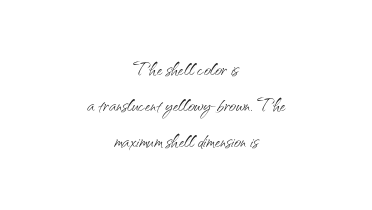
Each new line begins a customary step beneath the previous one. Compared with typical body copy, the letter spacing here is the same. A quiet, ordinary-to-light weight characterises the typeface. Which margin do the lines hug? Neither — every line sits in the middle.
